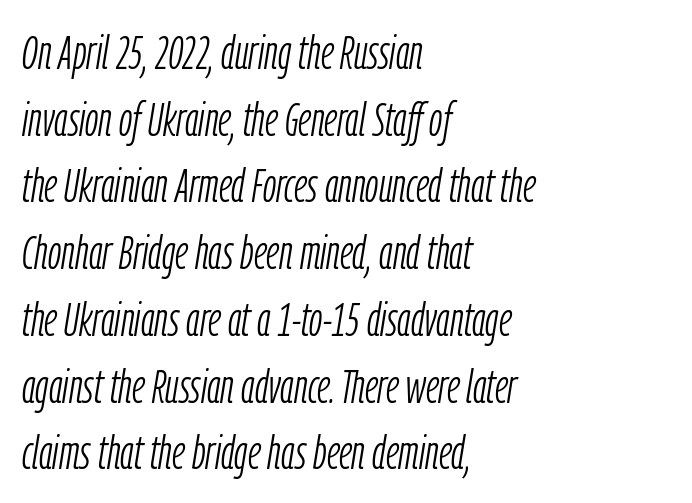
Q: Is the text bold? A: No.
Q: Is the text italic (slanted)? A: Yes, it leans right by about 9 degrees.
Q: Is the text underlined? A: No.
Q: How is the paragraph aligned? A: Left-aligned.
Q: Is the spacing between letters normal or unusually wide? A: Normal.
Q: Is the spacing between lines tight, normal or loose? A: Normal.
Q: Width (condensed, normal, or wide)? A: Condensed.
Q: Stroke contrast? A: Low.
Q: x-height? A: Medium.
Q: Monospaced? A: No.
